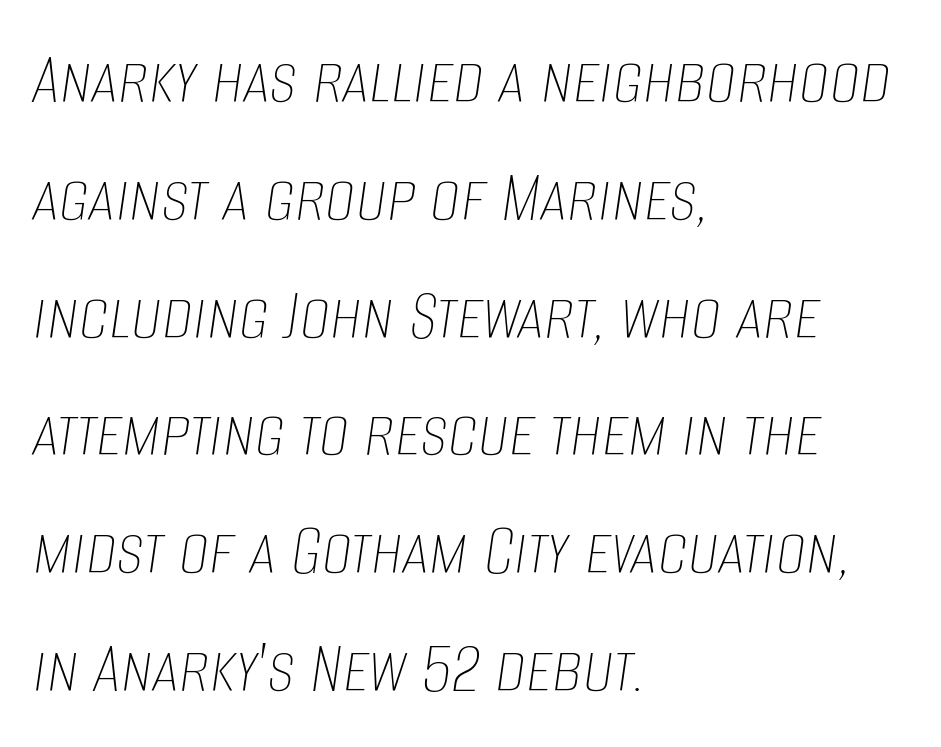
If you measured baseline to baseline, you'd find a middling distance. Inter-character spacing is left at the font's built-in metrics. The space directly below the letters is spotless. Each letter keeps its own natural width here, so spacing adapts to shape. The rendering applies a slant to the glyphs.
